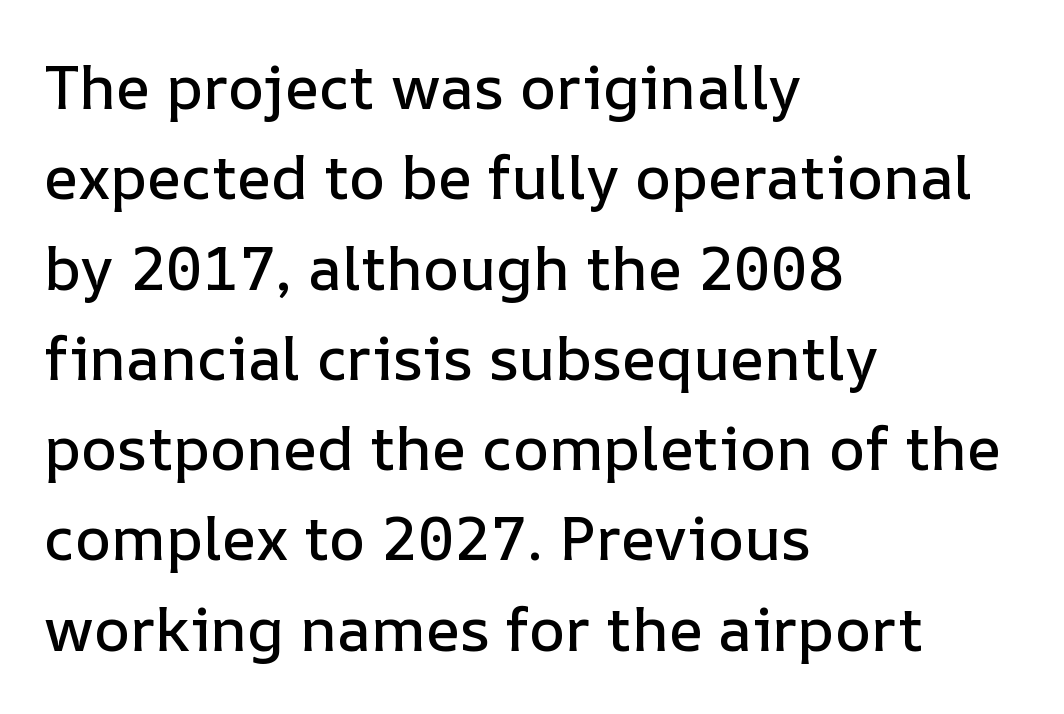
{"italic": "no", "width": "normal", "stroke_contrast": "low", "x_height": "medium", "monospaced": "no", "underline": "no", "align": "left", "line_spacing": "normal", "line_spacing_ratio": 1.48, "letter_spacing": "normal", "letter_spacing_em": 0.0, "glyph_px": 61}
